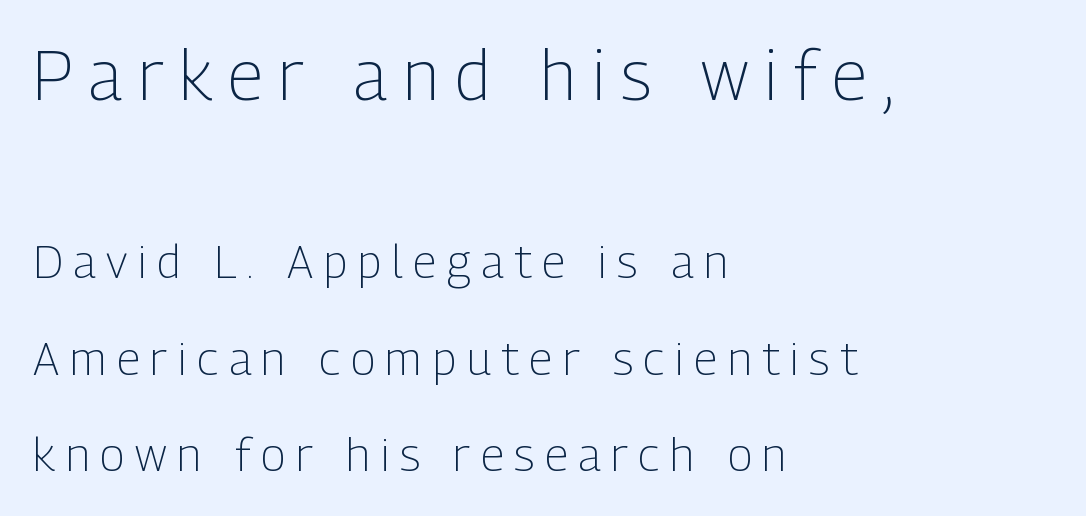
Q: Is the text bold? A: No.
Q: Is the text italic (slanted)? A: No, it is upright.
Q: Is the typeface a serif or a sans-serif typeface? A: Sans-serif.
Q: Is the text underlined? A: No.
Q: How is the paragraph aligned? A: Left-aligned.
Q: Is the spacing between letters normal or unusually wide? A: Unusually wide.
Q: Is the spacing between lines tight, normal or loose? A: Loose.
Q: Which block of text is set in a larger size, the first (top) or the second (bottom)? A: The first (top) one.
Q: Width (condensed, normal, or wide)? A: Condensed.
Q: Stroke contrast? A: Low.
Q: x-height? A: Medium.
Q: Monospaced? A: No.
